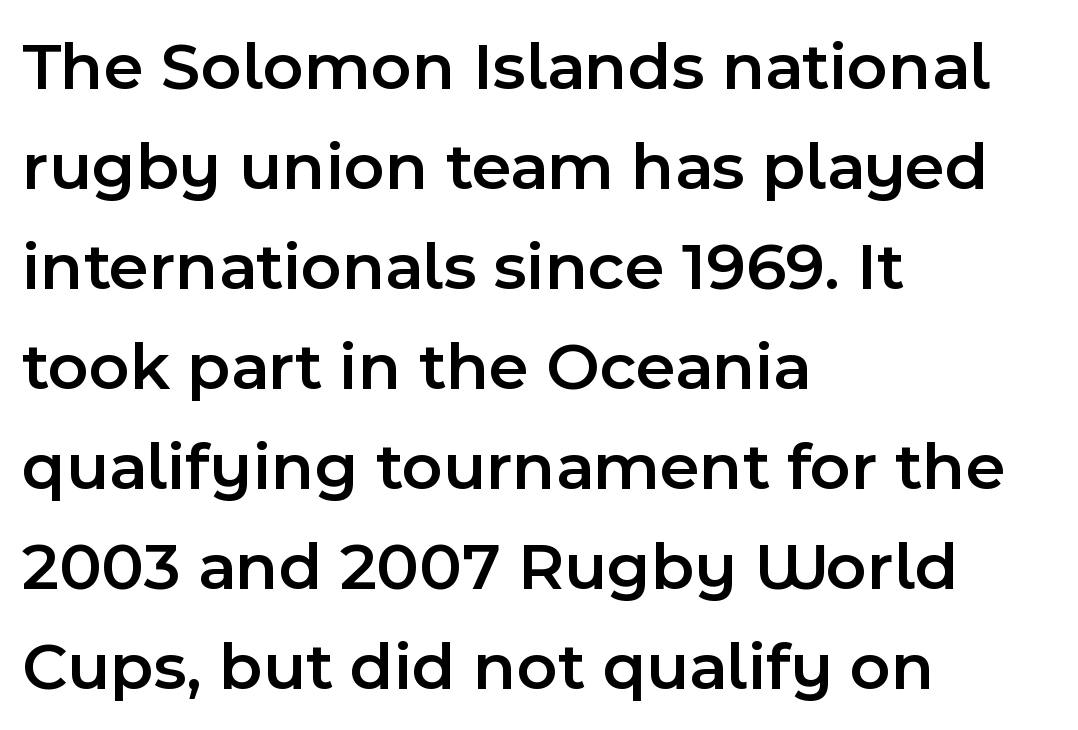
Alignment: flush left. This sample has the flowing, uneven cadence of proportional lettering. Style check: upright. Observe the ordinary spacing: letters are neighbours, not strangers. This is moderately heavy type, rendered in semibold.
